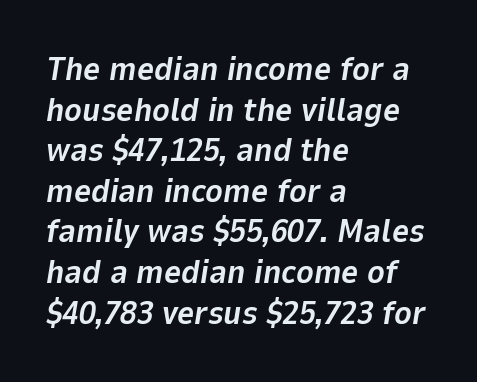
Q: Is the text bold? A: Yes.
Q: Is the text italic (slanted)? A: Yes, it leans right by about 9 degrees.
Q: Is the text underlined? A: No.
Q: How is the paragraph aligned? A: Left-aligned.
Q: Is the spacing between letters normal or unusually wide? A: Normal.
Q: Width (condensed, normal, or wide)? A: Normal.
Q: Stroke contrast? A: Low.
Q: x-height? A: Medium.
Q: Monospaced? A: No.
